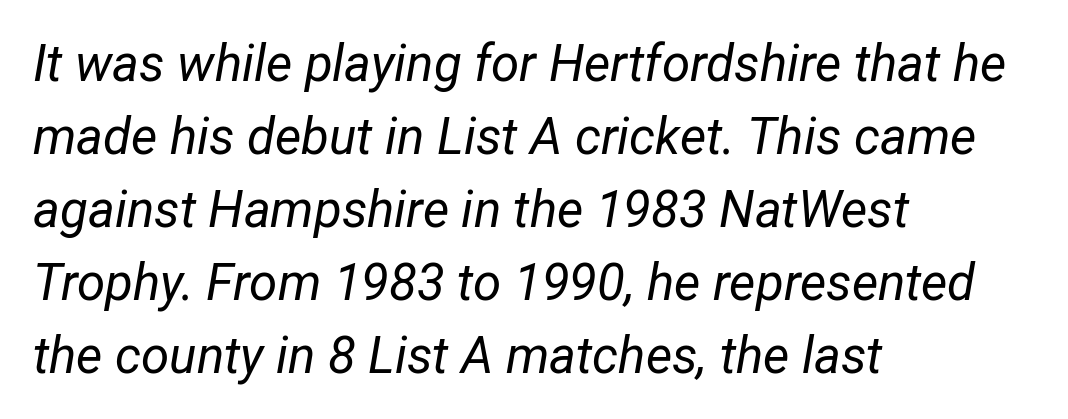
The image shows 51 px regular-weight, condensed type, italic (leaning right); set left-aligned, normal line spacing (1.43x), normal letter spacing, not underlined; low stroke contrast and a medium x-height.
